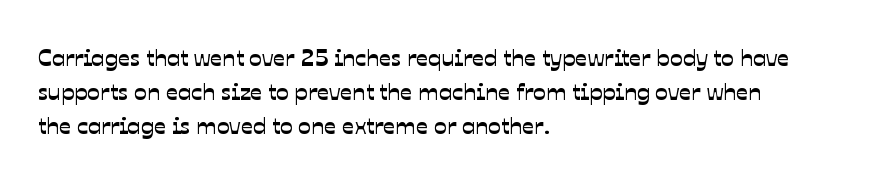
Q: Is the text underlined? A: No.
Q: How is the paragraph aligned? A: Left-aligned.
Q: Is the spacing between letters normal or unusually wide? A: Normal.
Q: Is the spacing between lines tight, normal or loose? A: Normal.
